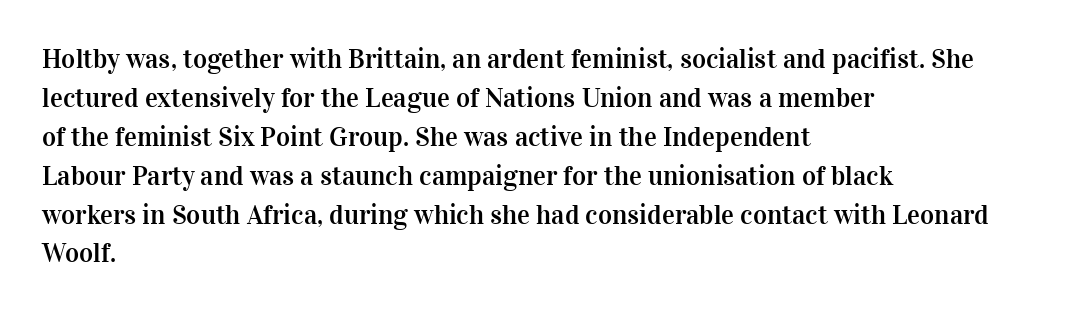
This block has exactly the height ordinary leading produces. The specimen reads as upright at a glance. Letters rest on an invisible, unmarked baseline. Compared with typical body copy, the letter spacing here is the same.
